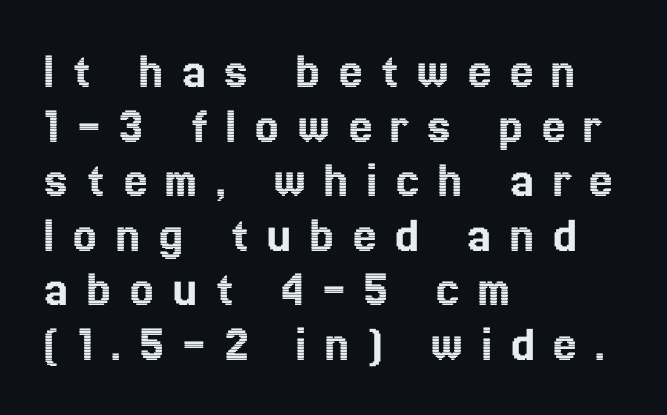
{"italic": "no", "width": "normal", "x_height": "medium", "monospaced": "no", "underline": "no", "align": "left", "line_spacing": "tight", "line_spacing_ratio": 1.03, "letter_spacing": "wide", "letter_spacing_em": 0.34, "glyph_px": 53}
